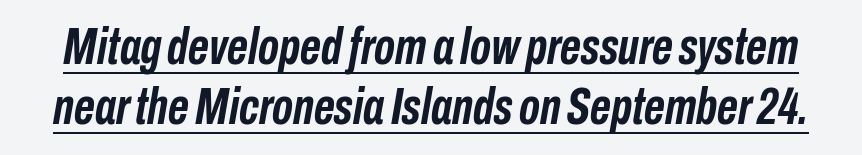
Q: Is the text bold? A: Yes.
Q: Is the text italic (slanted)? A: Yes, it leans right by about 10 degrees.
Q: Is the text underlined? A: Yes.
Q: Is the spacing between letters normal or unusually wide? A: Normal.
Q: Width (condensed, normal, or wide)? A: Condensed.
Q: Stroke contrast? A: Low.
Q: x-height? A: Medium.
Q: Monospaced? A: No.
